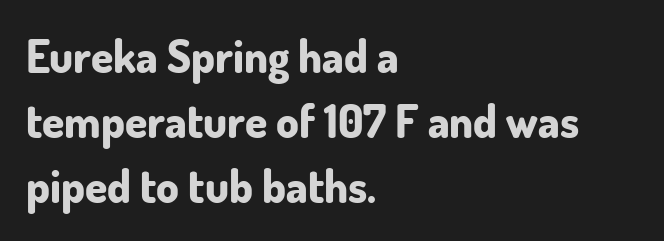
The letters are bold, with thick, heavy strokes. Students, observe: this is what conventionally led text looks like. No word sits above an underline. Each letter keeps its own natural width here, so spacing adapts to shape. Reading down the block, your eye returns to a fixed left position each line. Note: no serifs on the glyphs.
